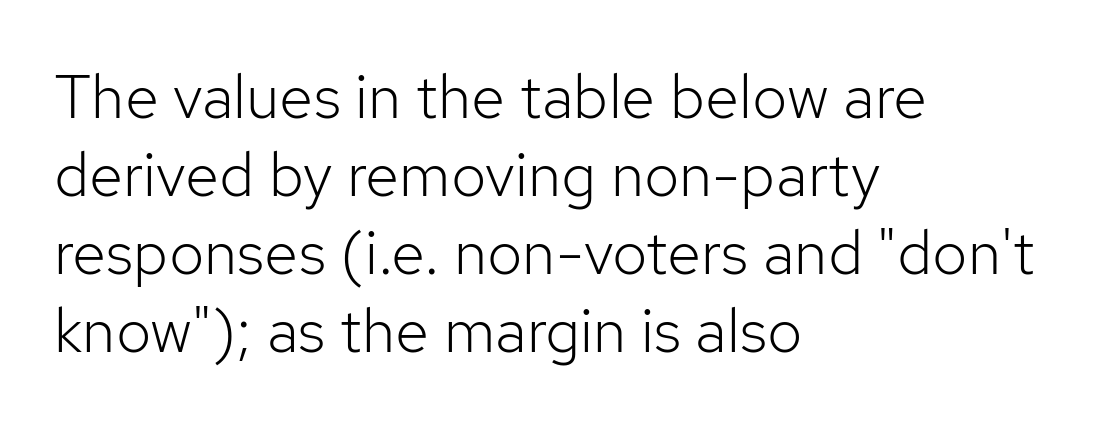
{"serif": "no", "italic": "no", "bold": "no", "weight": "light", "width": "normal", "stroke_contrast": "low", "x_height": "medium", "monospaced": "no", "underline": "no", "align": "left", "line_spacing": "normal", "line_spacing_ratio": 1.26, "letter_spacing": "normal", "letter_spacing_em": 0.0, "glyph_px": 62}
